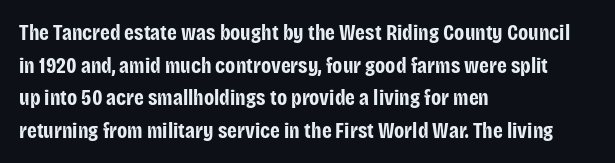
{"italic": "no", "bold": "yes", "underline": "no", "align": "left", "line_spacing": "normal", "line_spacing_ratio": 1.48, "letter_spacing": "normal", "letter_spacing_em": 0.0, "glyph_px": 22}
